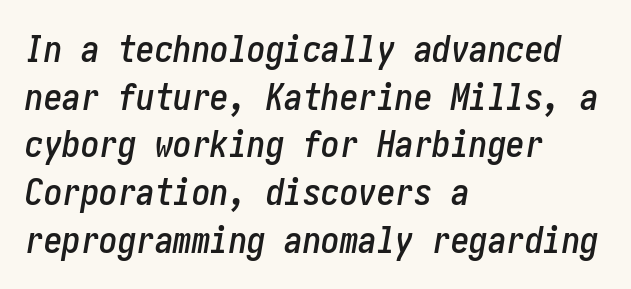
The image shows 37 px condensed type, italic (leaning right); set left-aligned, normal line spacing (1.29x), normal letter spacing, not underlined; low stroke contrast and a medium x-height.
